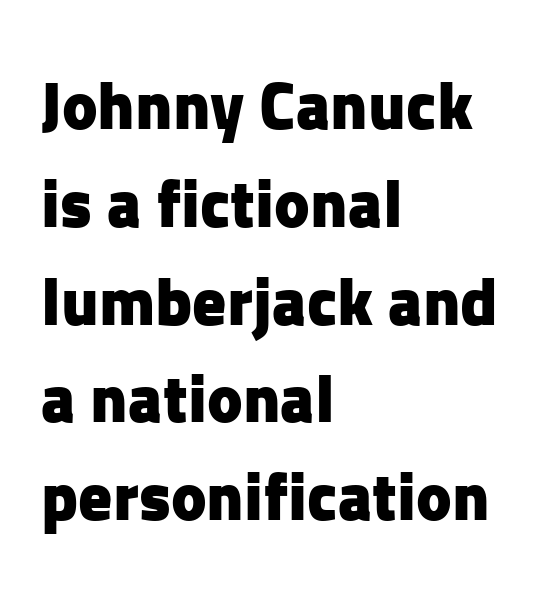
Q: Is the text bold? A: Yes.
Q: Is the text italic (slanted)? A: No, it is upright.
Q: Is the typeface a serif or a sans-serif typeface? A: Sans-serif.
Q: Is the text underlined? A: No.
Q: How is the paragraph aligned? A: Left-aligned.
Q: Is the spacing between letters normal or unusually wide? A: Normal.
Q: Is the spacing between lines tight, normal or loose? A: Normal.
Q: Width (condensed, normal, or wide)? A: Normal.
Q: Stroke contrast? A: Low.
Q: x-height? A: Medium.
Q: Monospaced? A: No.
